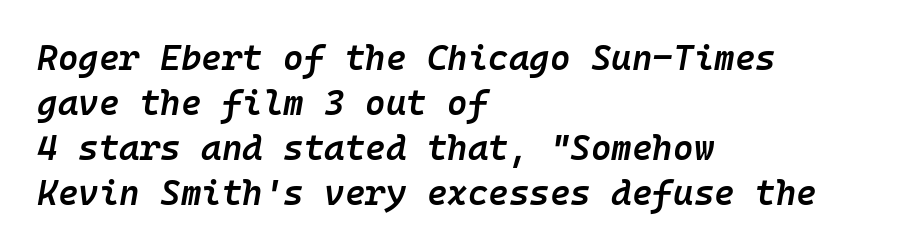
The image shows 35 px semibold type, italic (leaning right), monospaced; set left-aligned, normal line spacing (1.29x), normal letter spacing, not underlined; low stroke contrast and a medium x-height.
